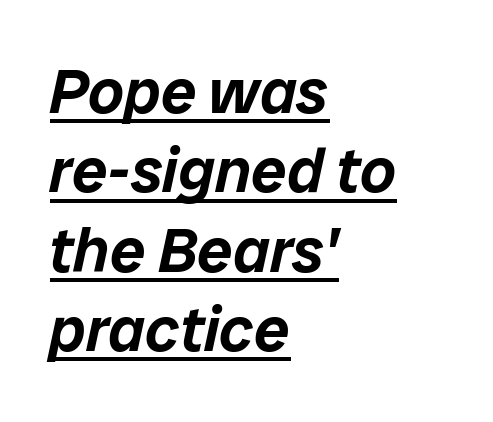
{"italic": "yes", "lean": "right", "slant_degrees": 12, "width": "normal", "stroke_contrast": "low", "x_height": "medium", "monospaced": "no", "underline": "yes", "align": "left", "line_spacing": "normal", "line_spacing_ratio": 1.26, "letter_spacing": "normal", "letter_spacing_em": 0.0, "glyph_px": 63}
